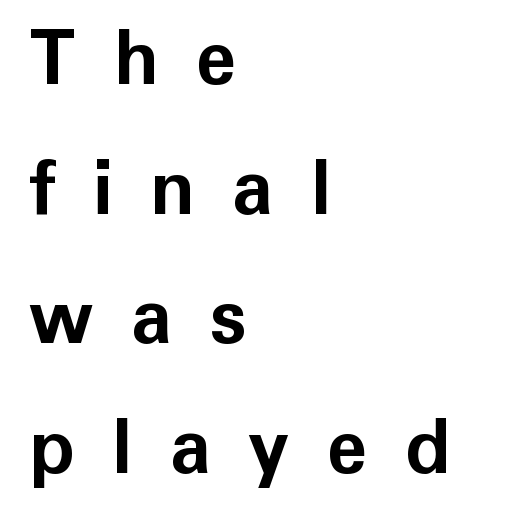
These lines stack with their left ends in a neat column. Anything drawn beneath the words? Only blank space. Its strokes are broad and dark, the hallmark of bold type. You can tell it's not italic because the verticals are truly vertical.
